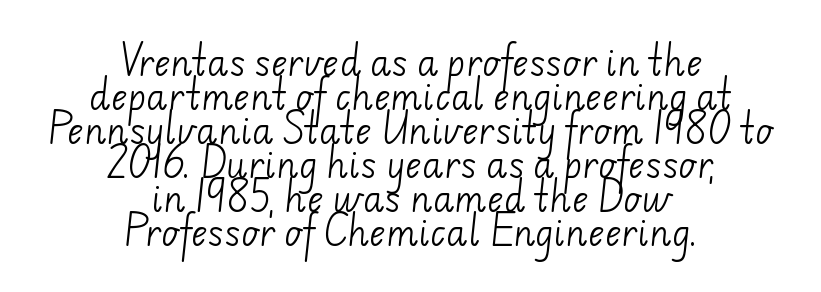
Q: Is the text bold? A: No.
Q: Is the typeface a serif or a sans-serif typeface? A: Sans-serif.
Q: Is the text underlined? A: No.
Q: How is the paragraph aligned? A: Centered.
Q: Is the spacing between letters normal or unusually wide? A: Normal.
Q: Is the spacing between lines tight, normal or loose? A: Tight.
Q: Width (condensed, normal, or wide)? A: Normal.
Q: Stroke contrast? A: Low.
Q: x-height? A: Small.
Q: Monospaced? A: No.
